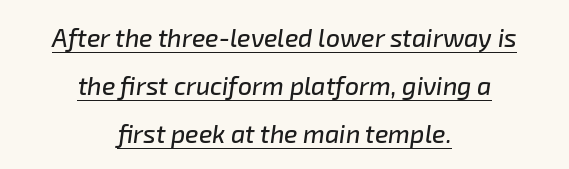
{"italic": "yes", "lean": "right", "slant_degrees": 8, "underline": "yes", "align": "center", "line_spacing": "loose", "line_spacing_ratio": 1.92, "letter_spacing": "normal", "letter_spacing_em": 0.0, "glyph_px": 25}
